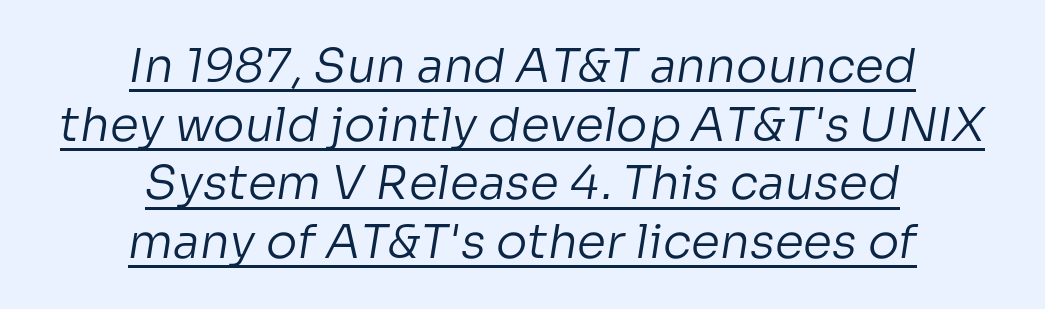
The typeface chosen for these lines omits serifs. Evenly set lines give the paragraph a standard silhouette. You could not count columns in this text — the font is proportionally spaced. The face looks like a standard text weight, possibly lighter. The text block is weighted toward neither margin, spreading evenly from the middle. The gaps between neighbouring characters are ordinary and unremarkable.
